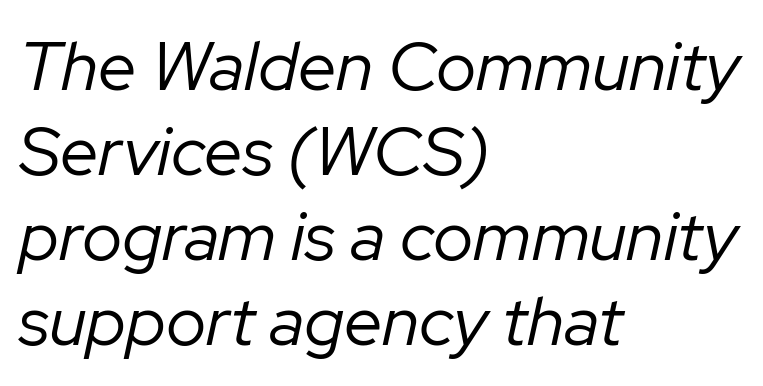
Honestly, there is no underline to notice here at all. Emphasis-style slanted type is in use. The face used here is proportionally spaced, like ordinary book or web type. The setting favours the left margin, as ordinary paragraphs usually do.
